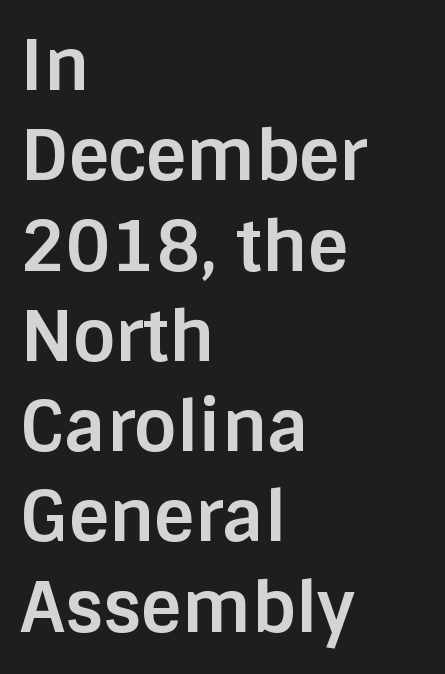
Leading matches the norm, producing a regular column. The line texture is even and compact thanks to regular tracking. As a designer I'd log this as weight 700, bold. This rendering employs a face without finishing strokes, i.e., a sans-serif. The passage is arranged the way most books set body copy — flush left.
